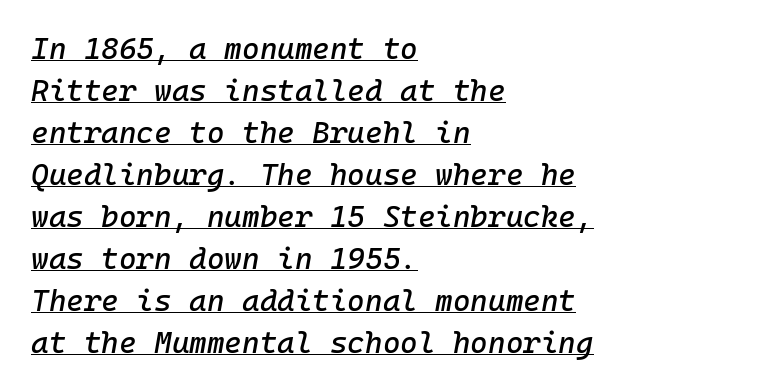
{"italic": "yes", "lean": "right", "slant_degrees": 10, "width": "normal", "stroke_contrast": "low", "x_height": "medium", "monospaced": "yes", "underline": "yes", "align": "left", "line_spacing": "normal", "line_spacing_ratio": 1.4, "letter_spacing": "normal", "letter_spacing_em": 0.0, "glyph_px": 30}
